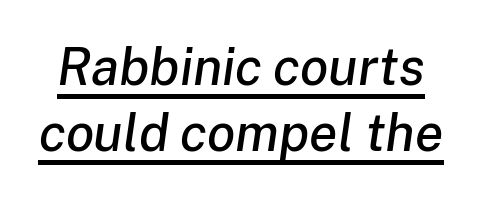
{"italic": "yes", "lean": "right", "slant_degrees": 8, "width": "normal", "stroke_contrast": "low", "x_height": "medium", "monospaced": "no", "underline": "yes", "line_spacing": "normal", "line_spacing_ratio": 1.27, "letter_spacing": "normal", "letter_spacing_em": 0.0, "glyph_px": 52}
